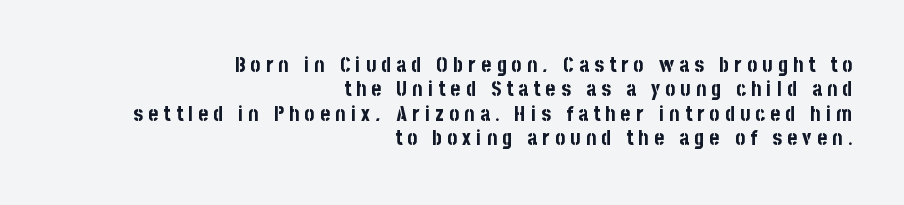
The passage shown is emphatically bold. Inter-character spacing is expanded well beyond the font's built-in metrics. The words here are not underlined. These lines stack with their right ends in a neat column.
